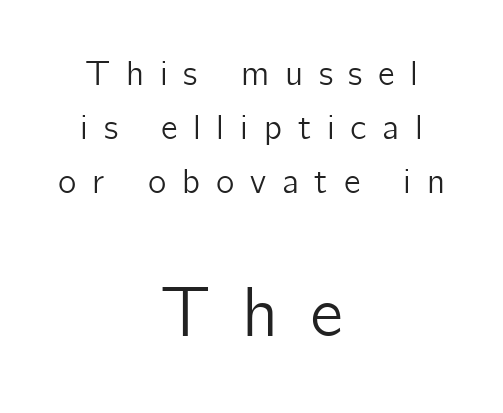
{"serif": "no", "italic": "no", "width": "normal", "stroke_contrast": "low", "x_height": "medium", "monospaced": "no", "underline": "no", "align": "center", "line_spacing": "normal", "line_spacing_ratio": 1.55, "letter_spacing": "wide", "letter_spacing_em": 0.45, "larger_block": "second", "size_ratio": 2.0, "glyph_px": 70}
